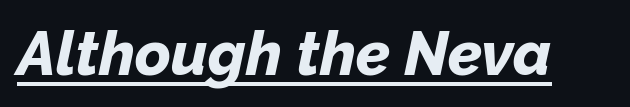
The image shows 61 px bold type, italic (leaning right); set normal letter spacing, underlined; low stroke contrast and a medium x-height.
